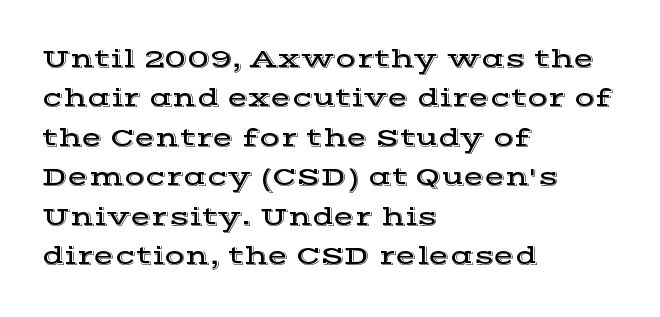
{"italic": "no", "underline": "no", "align": "left", "line_spacing": "normal", "line_spacing_ratio": 1.46, "letter_spacing": "normal", "letter_spacing_em": 0.0, "glyph_px": 27}
